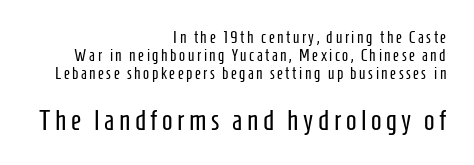
Q: Is the text bold? A: No.
Q: Is the text italic (slanted)? A: No, it is upright.
Q: Is the typeface a serif or a sans-serif typeface? A: Sans-serif.
Q: Is the text underlined? A: No.
Q: How is the paragraph aligned? A: Right-aligned.
Q: Is the spacing between lines tight, normal or loose? A: Tight.
Q: Which block of text is set in a larger size, the first (top) or the second (bottom)? A: The second (bottom) one.
Q: Width (condensed, normal, or wide)? A: Condensed.
Q: Stroke contrast? A: Low.
Q: x-height? A: Medium.
Q: Monospaced? A: No.
